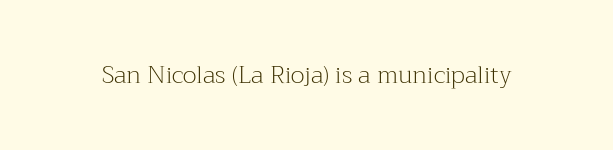
{"italic": "no", "bold": "no", "underline": "no", "letter_spacing": "normal", "letter_spacing_em": 0.0, "glyph_px": 24}
